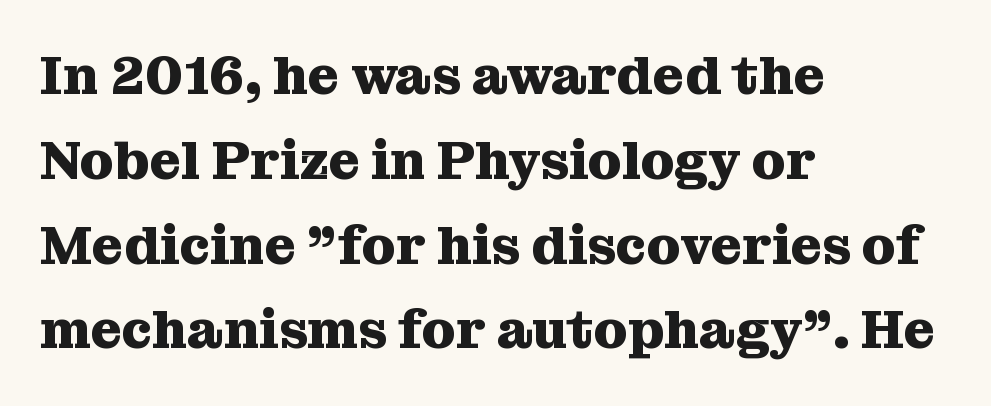
{"serif": "yes", "italic": "no", "bold": "yes", "weight": "heavy", "width": "normal", "stroke_contrast": "medium", "x_height": "medium", "monospaced": "no", "underline": "no", "align": "left", "line_spacing": "normal", "line_spacing_ratio": 1.57, "letter_spacing": "normal", "letter_spacing_em": 0.0, "glyph_px": 54}
